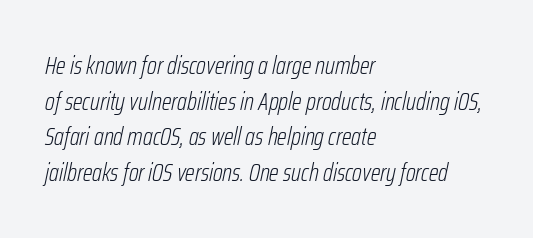
{"italic": "yes", "lean": "right", "slant_degrees": 12, "bold": "no", "underline": "no", "align": "left", "line_spacing": "normal", "line_spacing_ratio": 1.43, "letter_spacing": "normal", "letter_spacing_em": 0.0, "glyph_px": 25}
